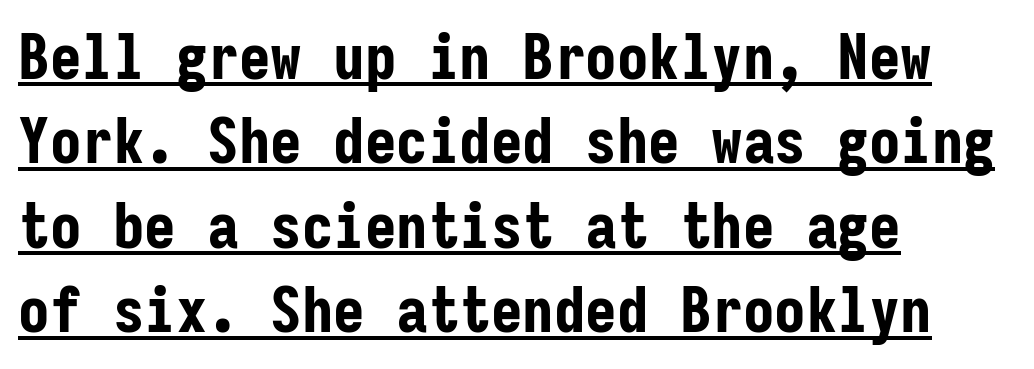
The face used here appears with an underline applied. Spacing between characters is what you'd get straight out of the box. The font is running at its bold setting. Reading down the column, the eye jumps a familiar distance to each next line. The passage shown is typed in a monospace face where columns stay perfectly aligned.
